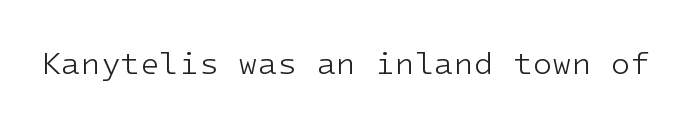
Q: Is the text bold? A: No.
Q: Is the text italic (slanted)? A: No, it is upright.
Q: Is the typeface a serif or a sans-serif typeface? A: Sans-serif.
Q: Is the text underlined? A: No.
Q: Is the spacing between letters normal or unusually wide? A: Normal.
Q: Width (condensed, normal, or wide)? A: Normal.
Q: Stroke contrast? A: Low.
Q: x-height? A: Medium.
